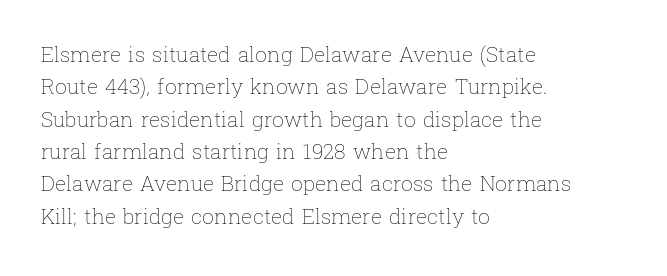
Words float on clear page, feet unadorned. Letters have the restrained weight of plain body copy at most. Horizontal alignment here is leftward, the default for most running prose. Whoever set this chose a conventional vertical rhythm. This sample uses an upright cut, with every glyph sitting square on the baseline.
